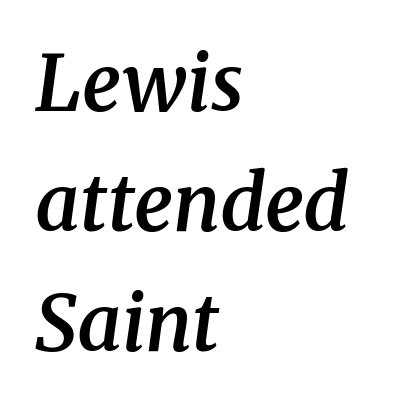
If you drew a ruler down the left edge, every line would touch it. Baseline-to-baseline distance is the conventional proportion of letter height. Heft: intermediate — a semibold. Proportional: the letters do not fall into vertical columns.
